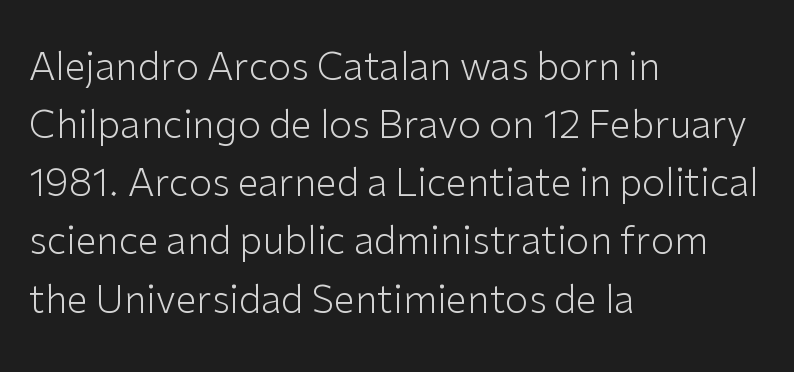
Q: Is the text bold? A: No.
Q: Is the text italic (slanted)? A: No, it is upright.
Q: Is the typeface a serif or a sans-serif typeface? A: Sans-serif.
Q: Is the text underlined? A: No.
Q: How is the paragraph aligned? A: Left-aligned.
Q: Is the spacing between letters normal or unusually wide? A: Normal.
Q: Is the spacing between lines tight, normal or loose? A: Normal.
Q: Width (condensed, normal, or wide)? A: Normal.
Q: Stroke contrast? A: Low.
Q: x-height? A: Medium.
Q: Monospaced? A: No.
